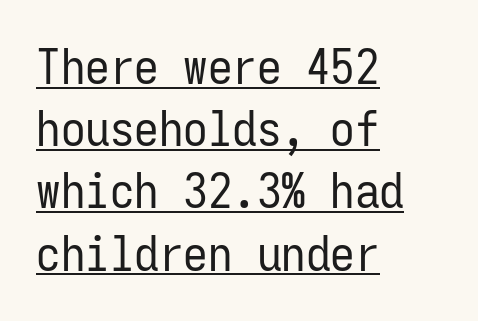
{"serif": "no", "italic": "no", "bold": "no", "weight": "regular", "width": "condensed", "stroke_contrast": "low", "x_height": "medium", "monospaced": "yes", "underline": "yes", "align": "left", "line_spacing": "normal", "line_spacing_ratio": 1.27, "letter_spacing": "normal", "letter_spacing_em": 0.0, "glyph_px": 49}
